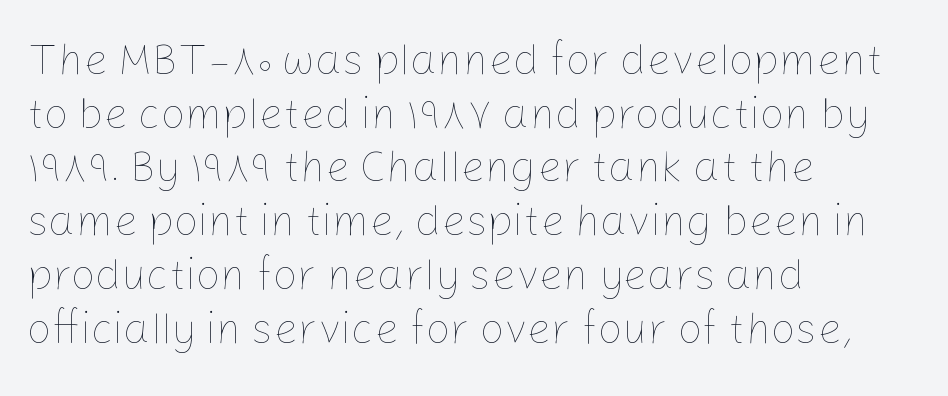
Q: Is the text bold? A: No.
Q: Is the text italic (slanted)? A: No, it is upright.
Q: Is the text underlined? A: No.
Q: How is the paragraph aligned? A: Left-aligned.
Q: Is the spacing between letters normal or unusually wide? A: Normal.
Q: Is the spacing between lines tight, normal or loose? A: Normal.
Q: Width (condensed, normal, or wide)? A: Normal.
Q: Stroke contrast? A: Low.
Q: x-height? A: Medium.
Q: Monospaced? A: No.
